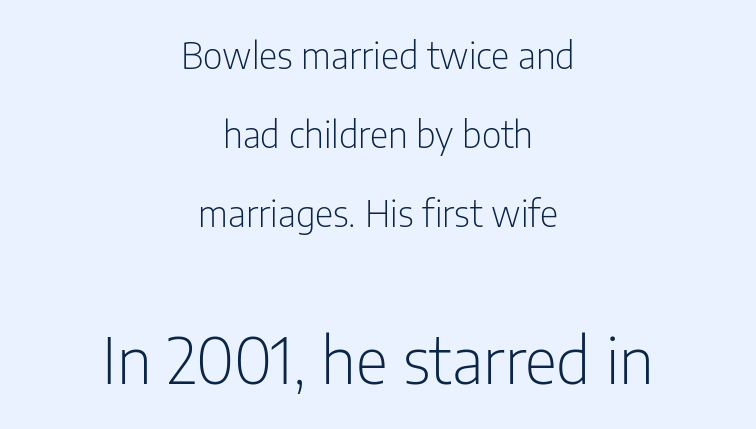
Q: Is the text bold? A: No.
Q: Is the text italic (slanted)? A: No, it is upright.
Q: Is the typeface a serif or a sans-serif typeface? A: Sans-serif.
Q: Is the text underlined? A: No.
Q: How is the paragraph aligned? A: Centered.
Q: Is the spacing between letters normal or unusually wide? A: Normal.
Q: Is the spacing between lines tight, normal or loose? A: Loose.
Q: Which block of text is set in a larger size, the first (top) or the second (bottom)? A: The second (bottom) one.
Q: Width (condensed, normal, or wide)? A: Condensed.
Q: Stroke contrast? A: Low.
Q: x-height? A: Medium.
Q: Monospaced? A: No.
